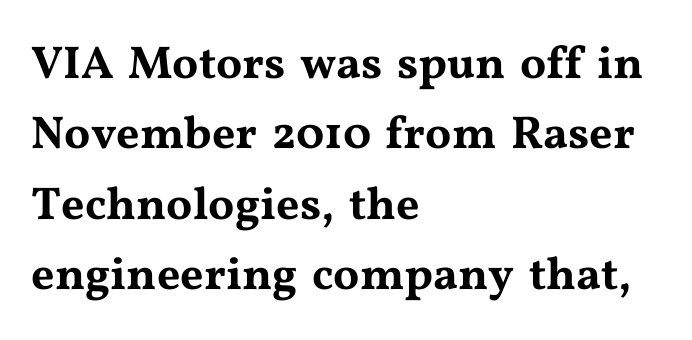
The image shows 46 px wide serif type, upright; set left-aligned, normal line spacing (1.53x), normal letter spacing, not underlined; medium stroke contrast and a medium x-height.
